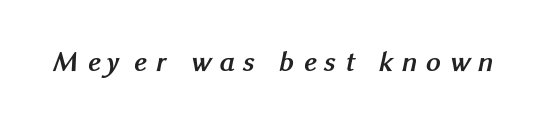
Glance below the letters and you will spot only blank space. Spacing verdict: proportional, widths tailored to each character. Spacing between characters has been opened up far beyond the box default. A dark, heavy texture on the line: the type is bold. Grotesque or geometric, the face here clearly has no serifs.
